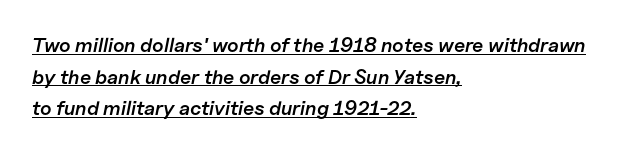
The image shows 20 px text type, italic (leaning right); set left-aligned, normal line spacing (1.58x), normal letter spacing, underlined.
